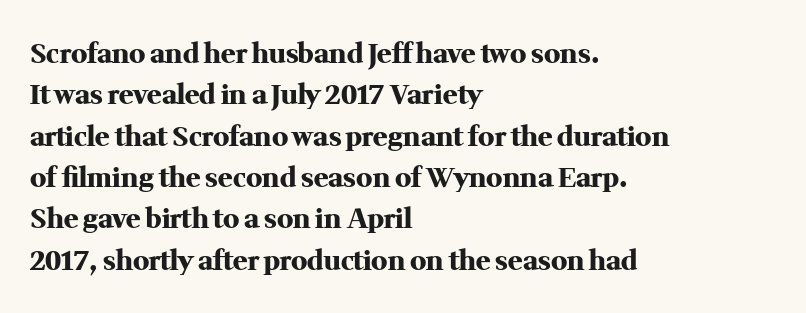
{"italic": "no", "bold": "yes", "underline": "no", "align": "left", "line_spacing": "normal", "line_spacing_ratio": 1.53, "letter_spacing": "normal", "letter_spacing_em": 0.0, "glyph_px": 27}
